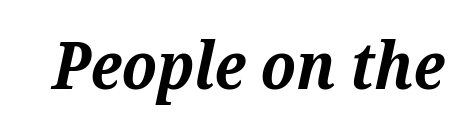
Q: Is the text bold? A: Yes.
Q: Is the text italic (slanted)? A: Yes, it leans right by about 12 degrees.
Q: Is the typeface a serif or a sans-serif typeface? A: Serif.
Q: Is the text underlined? A: No.
Q: Is the spacing between letters normal or unusually wide? A: Normal.
Q: Width (condensed, normal, or wide)? A: Normal.
Q: Stroke contrast? A: Medium.
Q: x-height? A: Medium.
Q: Monospaced? A: No.
